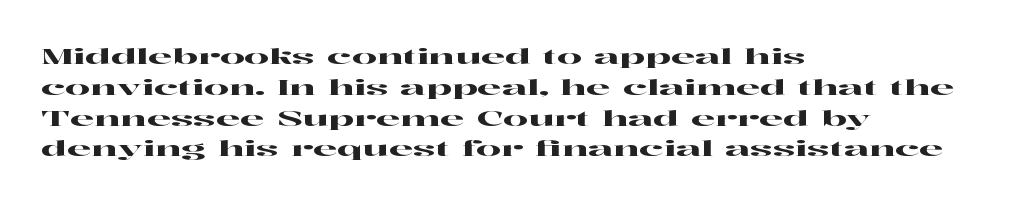
A classic flush-left, rag-right setting is used for this passage. Rendered with straight, roman letterforms. The rendering uses a moderate line-height, typical for paragraphs. In terms of letterspacing, this is plain default setting.
